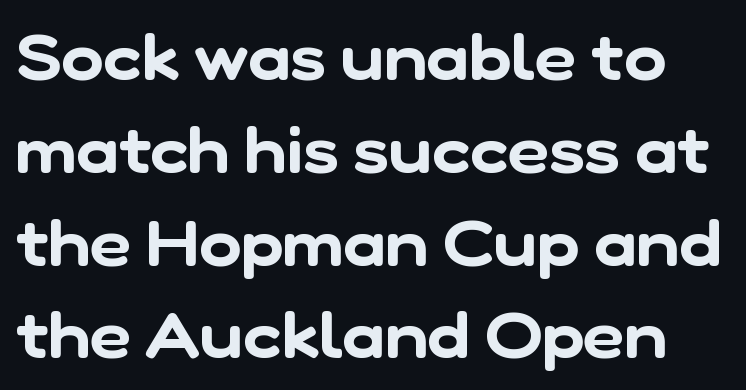
Q: Is the typeface a serif or a sans-serif typeface? A: Sans-serif.
Q: Is the text underlined? A: No.
Q: Is the spacing between letters normal or unusually wide? A: Normal.
Q: Is the spacing between lines tight, normal or loose? A: Normal.
Q: Width (condensed, normal, or wide)? A: Normal.
Q: Stroke contrast? A: Low.
Q: x-height? A: Medium.
Q: Monospaced? A: No.
